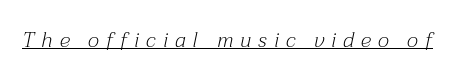
The image shows 21 px text type, italic (leaning right); set unusually wide letter spacing (+0.33 em), underlined.
